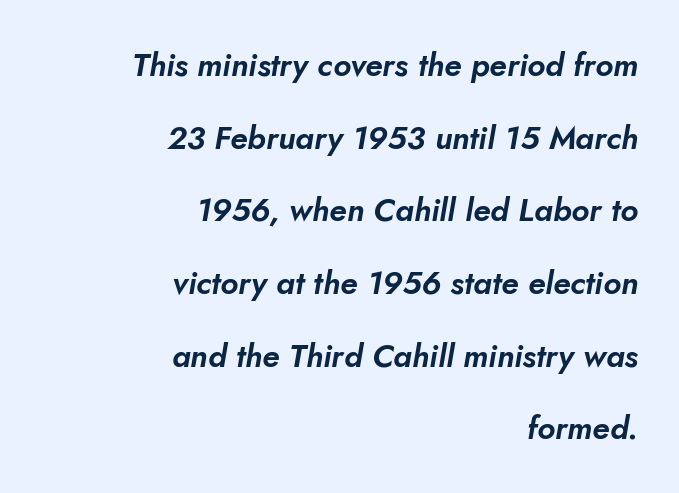
{"italic": "yes", "lean": "right", "slant_degrees": 10, "width": "normal", "stroke_contrast": "low", "x_height": "small", "monospaced": "no", "underline": "no", "align": "right", "line_spacing": "loose", "line_spacing_ratio": 2.27, "letter_spacing": "normal", "letter_spacing_em": 0.0, "glyph_px": 32}
